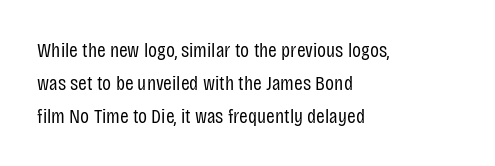
{"italic": "no", "bold": "no", "underline": "no", "align": "left", "line_spacing": "normal", "line_spacing_ratio": 1.56, "letter_spacing": "normal", "letter_spacing_em": 0.0, "glyph_px": 21}
